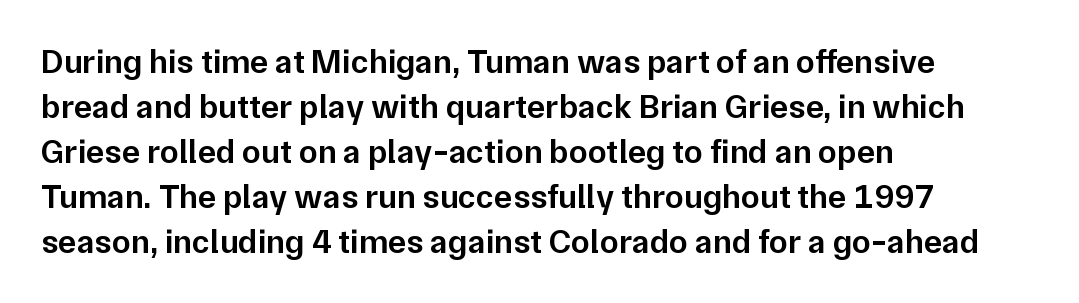
The image shows 34 px semibold sans-serif type, upright; set left-aligned, normal line spacing (1.32x), normal letter spacing, not underlined; low stroke contrast and a medium x-height.
